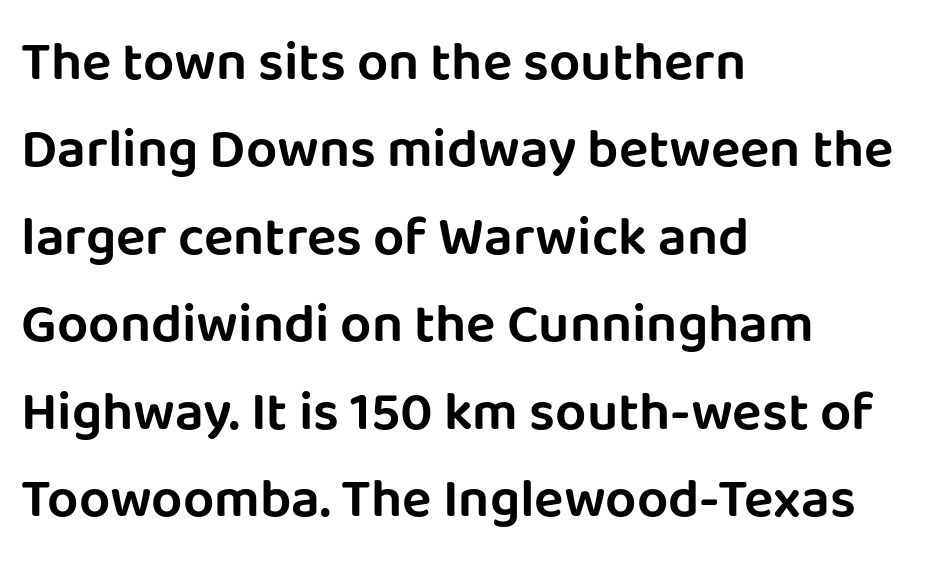
The image shows 55 px sans-serif type, upright; set left-aligned, normal line spacing (1.59x), normal letter spacing, not underlined; low stroke contrast and a large x-height.
